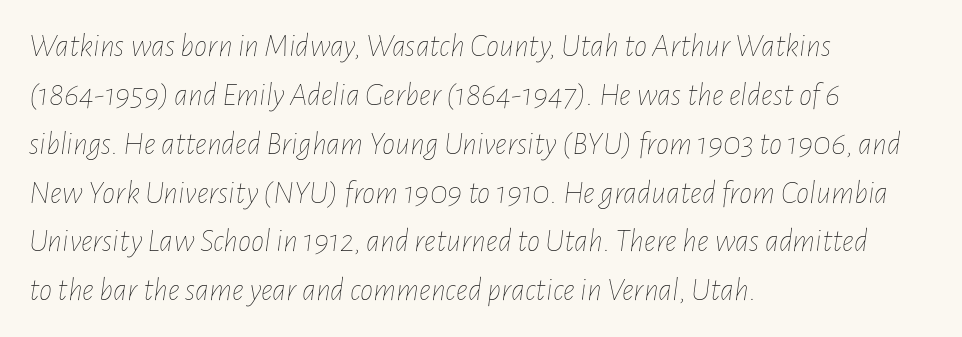
{"italic": "yes", "lean": "right", "slant_degrees": 7, "bold": "no", "weight": "thin", "width": "condensed", "stroke_contrast": "low", "x_height": "medium", "monospaced": "no", "underline": "no", "align": "left", "line_spacing": "normal", "line_spacing_ratio": 1.48, "letter_spacing": "normal", "letter_spacing_em": 0.0, "glyph_px": 33}
